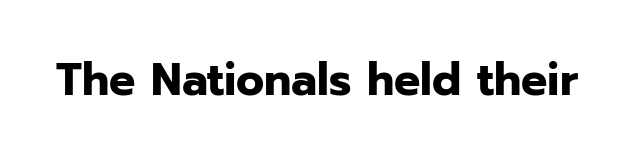
The type family on display is of the sans-serif kind. The area under the type is left untouched. Set as a true bold cut, around the 700 mark. Letter spacing: default. Each letter keeps its own natural width here, so spacing adapts to shape. A typesetter would mark this as roman, not italic.
